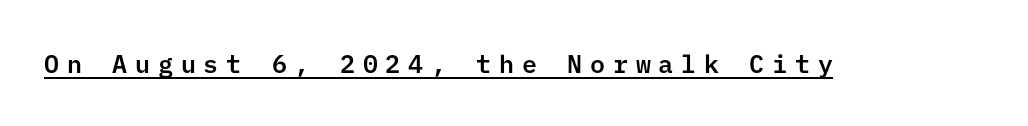
This sample carries an underscore along the baseline area. Quick note: not italic, upright. Characters follow at a spacing far wider than the type designer built in.
